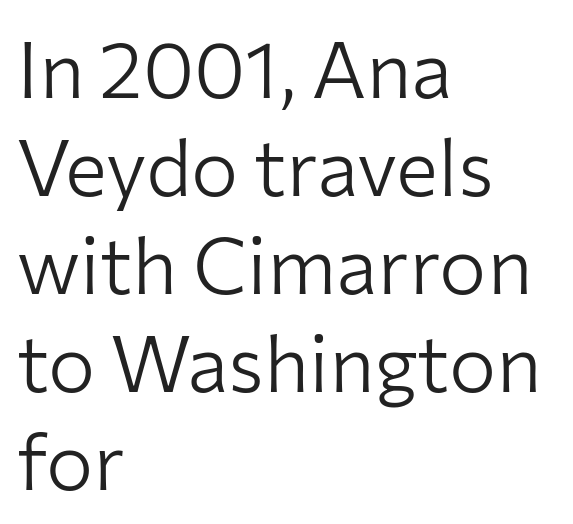
{"serif": "no", "italic": "no", "bold": "no", "weight": "light", "width": "normal", "stroke_contrast": "low", "x_height": "medium", "monospaced": "no", "underline": "no", "align": "left", "line_spacing_ratio": 1.24, "letter_spacing": "normal", "letter_spacing_em": 0.0, "glyph_px": 79}
